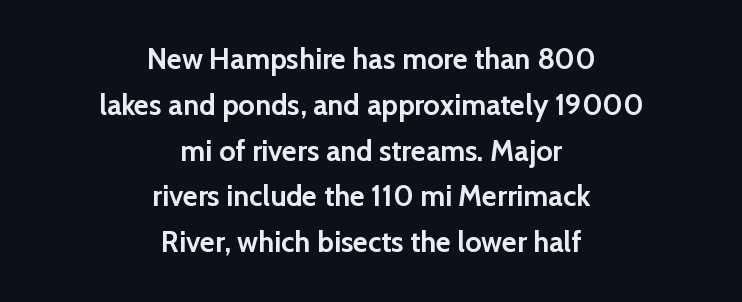
Typeset on center — no edge is straight. Vertical spacing — default. Note the varied advance widths — an 'i' is clearly narrower than an 'm'. Are there feet on the stems? There aren't — it's a sans.
